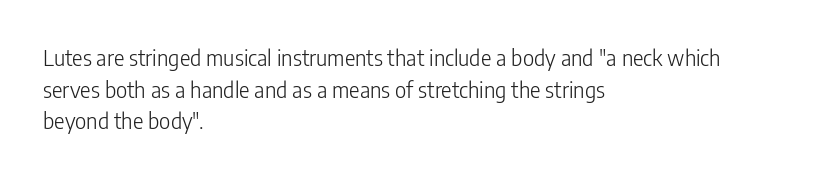
Q: Is the text bold? A: No.
Q: Is the text italic (slanted)? A: No, it is upright.
Q: Is the text underlined? A: No.
Q: How is the paragraph aligned? A: Left-aligned.
Q: Is the spacing between letters normal or unusually wide? A: Normal.
Q: Is the spacing between lines tight, normal or loose? A: Normal.
